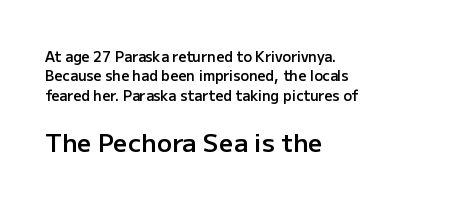
{"italic": "no", "bold": "semi", "underline": "no", "align": "left", "line_spacing": "normal", "line_spacing_ratio": 1.39, "letter_spacing": "normal", "letter_spacing_em": 0.0, "larger_block": "second", "size_ratio": 1.79, "glyph_px": 25}
